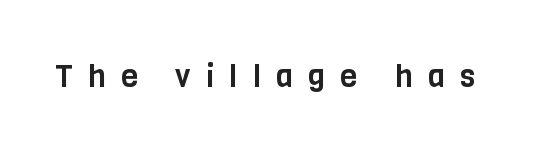
Q: Is the text italic (slanted)? A: No, it is upright.
Q: Is the typeface a serif or a sans-serif typeface? A: Sans-serif.
Q: Is the text underlined? A: No.
Q: Is the spacing between letters normal or unusually wide? A: Unusually wide.
Q: Width (condensed, normal, or wide)? A: Condensed.
Q: Stroke contrast? A: Low.
Q: x-height? A: Large.
Q: Monospaced? A: No.
